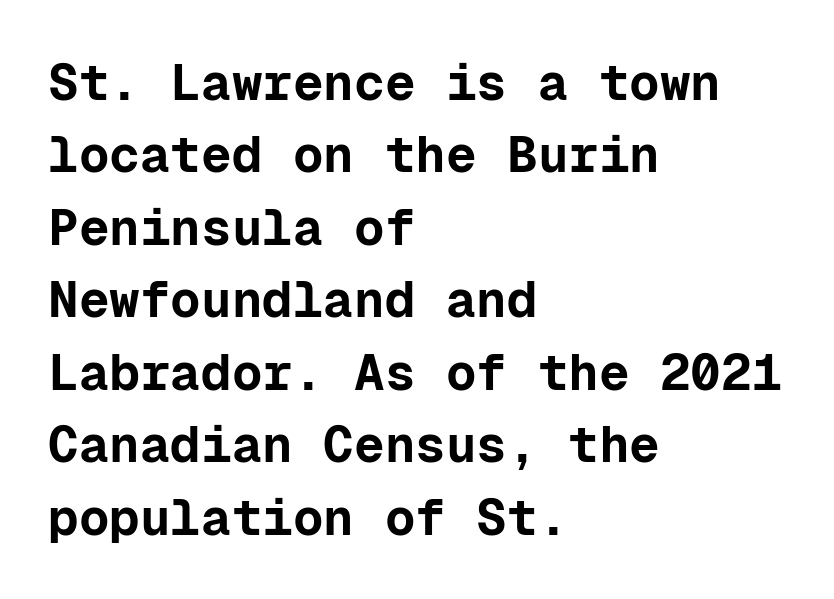
Q: Is the text bold? A: Yes.
Q: Is the text italic (slanted)? A: No, it is upright.
Q: Is the typeface a serif or a sans-serif typeface? A: Sans-serif.
Q: Is the text underlined? A: No.
Q: How is the paragraph aligned? A: Left-aligned.
Q: Is the spacing between letters normal or unusually wide? A: Normal.
Q: Is the spacing between lines tight, normal or loose? A: Normal.
Q: Width (condensed, normal, or wide)? A: Normal.
Q: Stroke contrast? A: Low.
Q: x-height? A: Medium.
Q: Monospaced? A: Yes.
